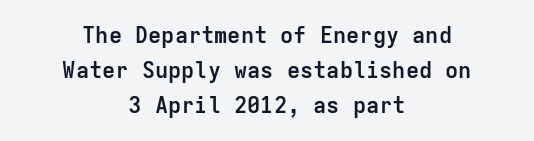
The image shows 22 px bold type, upright; set centered, normal line spacing (1.59x), normal letter spacing, not underlined.
